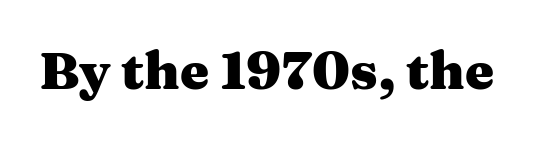
The image shows 52 px heavy, wide serif type, upright; set normal letter spacing, not underlined; medium stroke contrast and a medium x-height.
